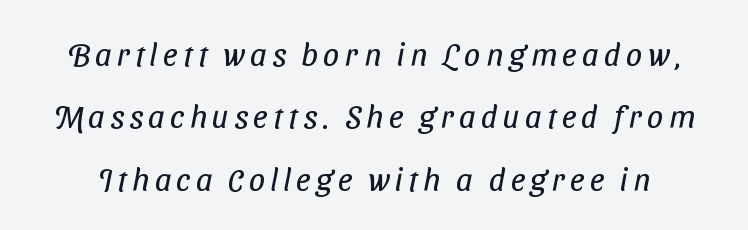
The image shows 32 px regular-weight, condensed sans-serif type; set loose line spacing (1.95x), not underlined; low stroke contrast and a medium x-height.
